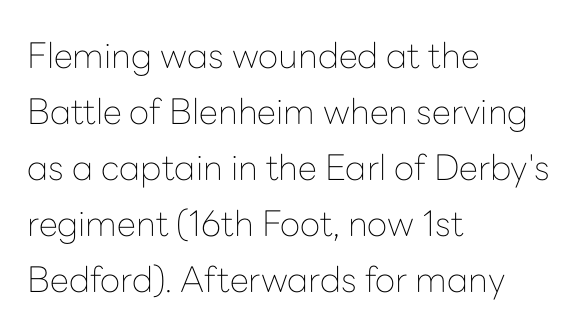
{"serif": "no", "italic": "no", "bold": "no", "weight": "thin", "width": "normal", "stroke_contrast": "low", "x_height": "medium", "monospaced": "no", "underline": "no", "align": "left", "line_spacing": "normal", "line_spacing_ratio": 1.6, "letter_spacing": "normal", "letter_spacing_em": 0.0, "glyph_px": 35}
